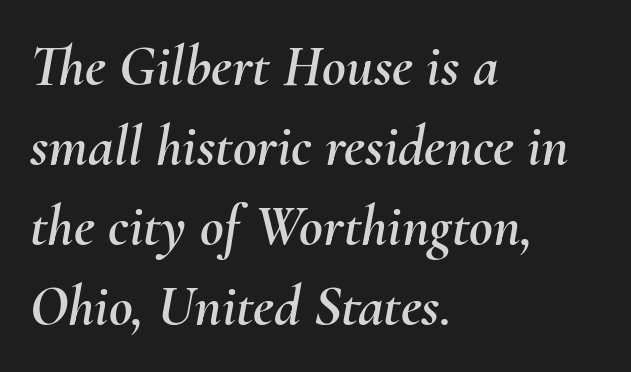
Slant detected: the letters are inclined. Words appear dense and cohesive because spacing is normal. Rule under the text: the space is simply empty. Whoever set this chose a conventional vertical rhythm. A typesetter would call this proportional, since set widths differ per character.
